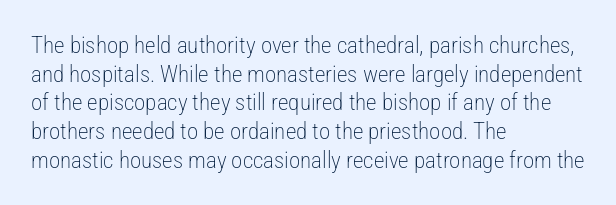
The lines sit at an ordinary, default distance from one another. The text block is weighted toward the left margin, trailing off unevenly rightward. Tracking value appears to be zero — textbook default spacing. Has an underline been added? It has not. Stroke mass is kept to a normal reading level or below.
